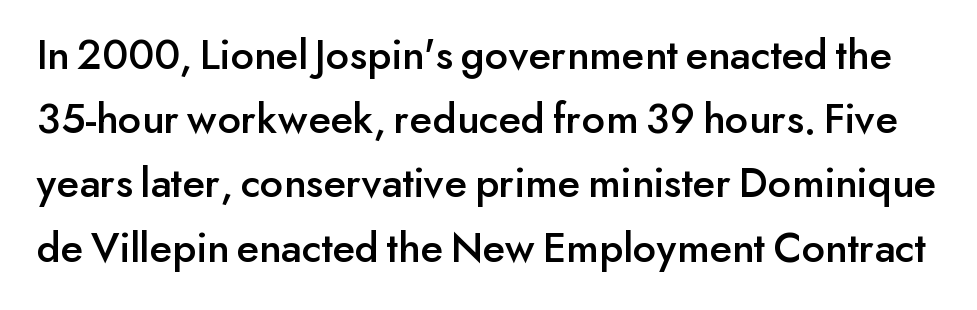
Q: Is the text italic (slanted)? A: No, it is upright.
Q: Is the typeface a serif or a sans-serif typeface? A: Sans-serif.
Q: Is the text underlined? A: No.
Q: Is the spacing between letters normal or unusually wide? A: Normal.
Q: Is the spacing between lines tight, normal or loose? A: Normal.
Q: Width (condensed, normal, or wide)? A: Normal.
Q: Stroke contrast? A: Low.
Q: x-height? A: Small.
Q: Monospaced? A: No.
